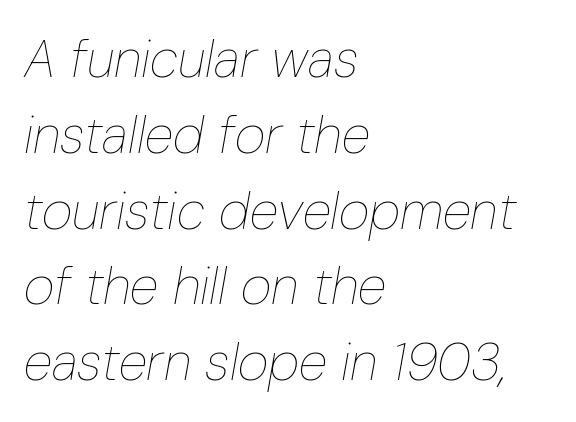
Q: Is the text bold? A: No.
Q: Is the text italic (slanted)? A: Yes, it leans right by about 10 degrees.
Q: Is the text underlined? A: No.
Q: How is the paragraph aligned? A: Left-aligned.
Q: Is the spacing between letters normal or unusually wide? A: Normal.
Q: Is the spacing between lines tight, normal or loose? A: Normal.
Q: Width (condensed, normal, or wide)? A: Condensed.
Q: Stroke contrast? A: Low.
Q: x-height? A: Medium.
Q: Monospaced? A: No.
